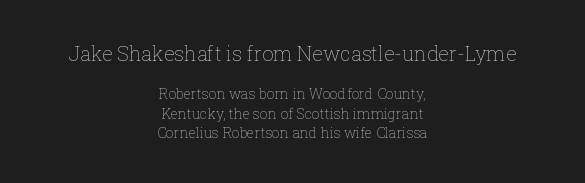
{"italic": "no", "bold": "no", "underline": "no", "align": "center", "line_spacing": "normal", "line_spacing_ratio": 1.4, "letter_spacing": "normal", "letter_spacing_em": 0.0, "larger_block": "first", "size_ratio": 1.43, "glyph_px": 20}
